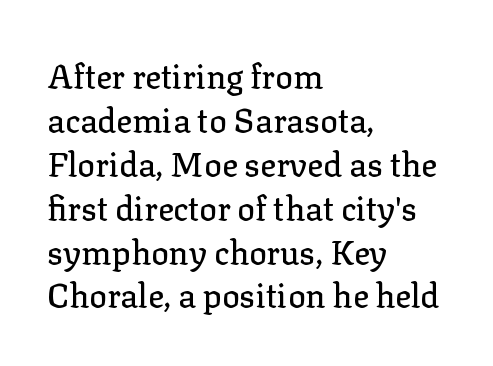
{"serif": "yes", "italic": "no", "width": "normal", "stroke_contrast": "low", "x_height": "medium", "monospaced": "no", "underline": "no", "align": "left", "line_spacing": "normal", "line_spacing_ratio": 1.33, "letter_spacing": "normal", "letter_spacing_em": 0.0, "glyph_px": 33}
